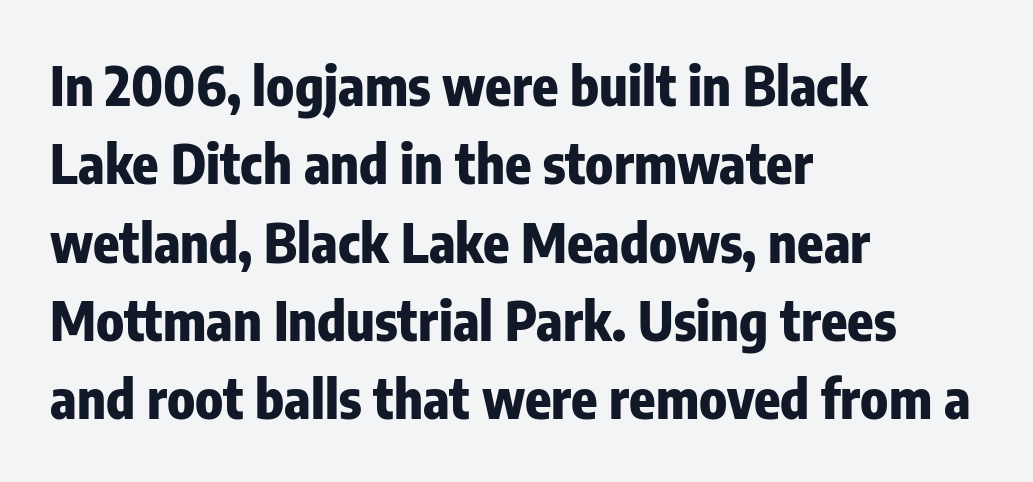
The image shows 54 px heavy, condensed sans-serif type, upright; set left-aligned, normal line spacing (1.45x), normal letter spacing, not underlined; low stroke contrast and a medium x-height.
